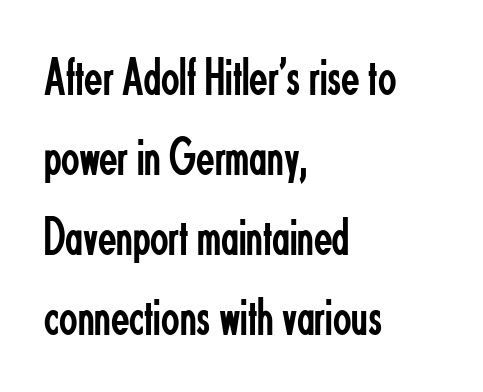
The string is rendered with underlining switched off. Nobody touched the tracking dial on this one. Interline gaps are of average width in this sample. This rendering employs a face without finishing strokes, i.e., a sans-serif.
